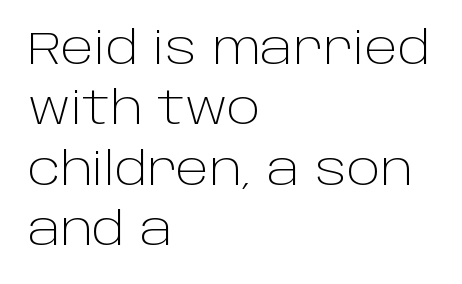
The image shows 45 px light sans-serif type, upright; set left-aligned, normal line spacing (1.34x), normal letter spacing, not underlined; low stroke contrast and a large x-height.
